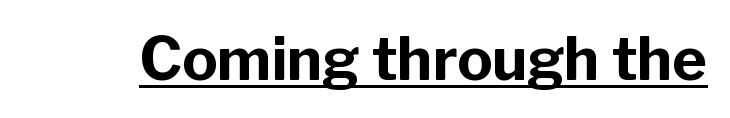
Q: Is the text bold? A: Yes.
Q: Is the text italic (slanted)? A: No, it is upright.
Q: Is the typeface a serif or a sans-serif typeface? A: Sans-serif.
Q: Is the text underlined? A: Yes.
Q: Is the spacing between letters normal or unusually wide? A: Normal.
Q: Width (condensed, normal, or wide)? A: Normal.
Q: Stroke contrast? A: Low.
Q: x-height? A: Medium.
Q: Monospaced? A: No.
